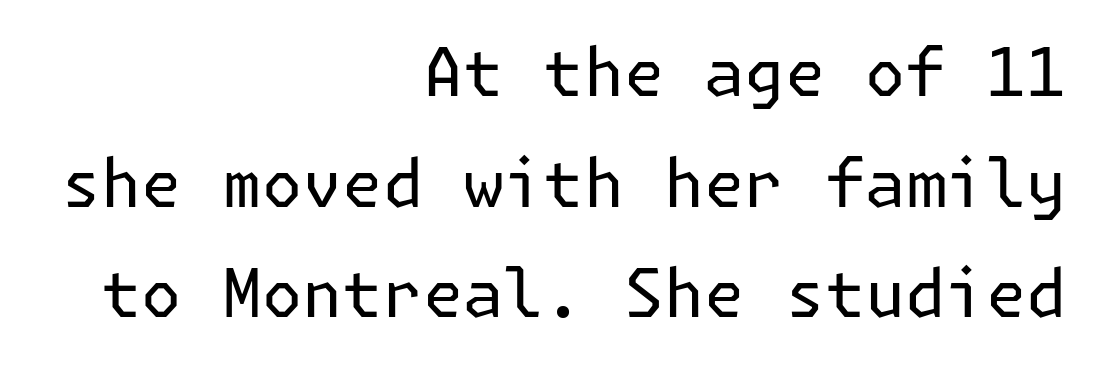
The image shows 67 px regular-weight sans-serif type, upright; set right-aligned, normal line spacing (1.65x), normal letter spacing, not underlined; low stroke contrast and a medium x-height.
